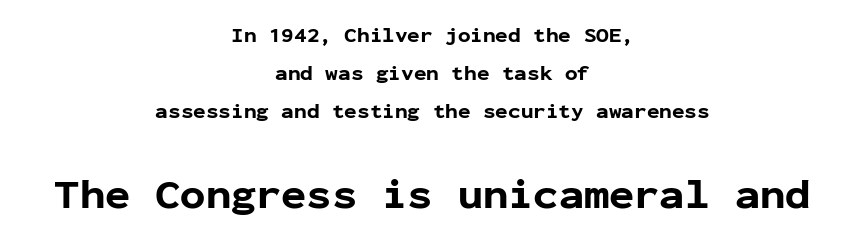
The characters display no serif detailing; their extremities are plain. The passage shown is not underscored anywhere. This sample uses plain, unmodified letter spacing. Stroke thickness is high; the sample reads as a true bold.
